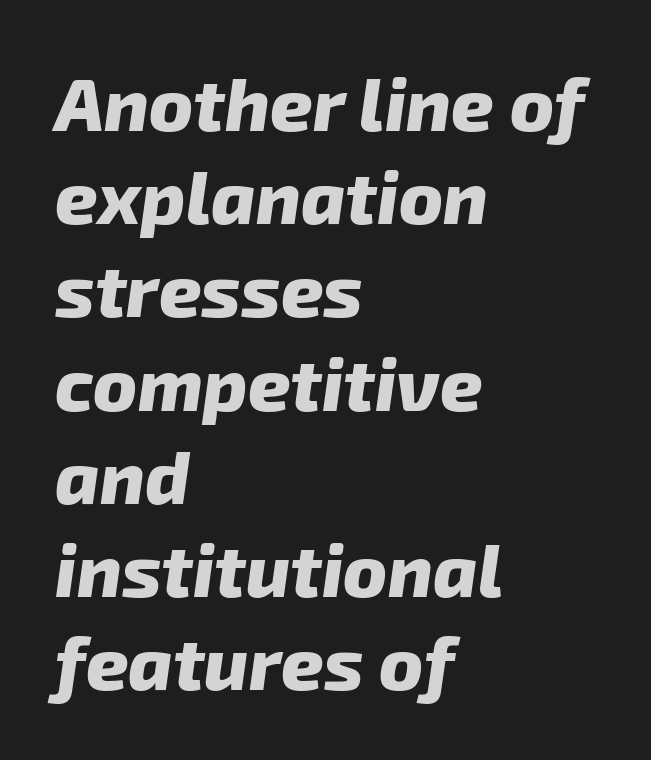
Q: Is the text bold? A: Yes.
Q: Is the typeface a serif or a sans-serif typeface? A: Sans-serif.
Q: Is the text underlined? A: No.
Q: How is the paragraph aligned? A: Left-aligned.
Q: Is the spacing between letters normal or unusually wide? A: Normal.
Q: Is the spacing between lines tight, normal or loose? A: Normal.
Q: Width (condensed, normal, or wide)? A: Normal.
Q: Stroke contrast? A: Low.
Q: x-height? A: Medium.
Q: Monospaced? A: No.
